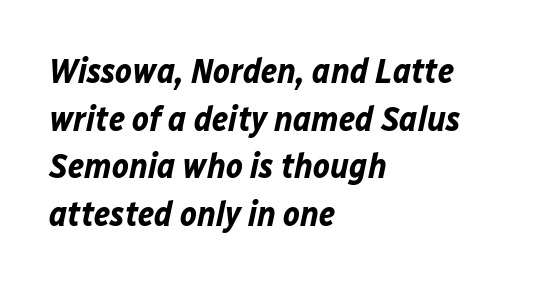
The image shows 35 px bold type, italic (leaning right); set left-aligned, normal line spacing (1.36x), normal letter spacing, not underlined; low stroke contrast and a medium x-height.
